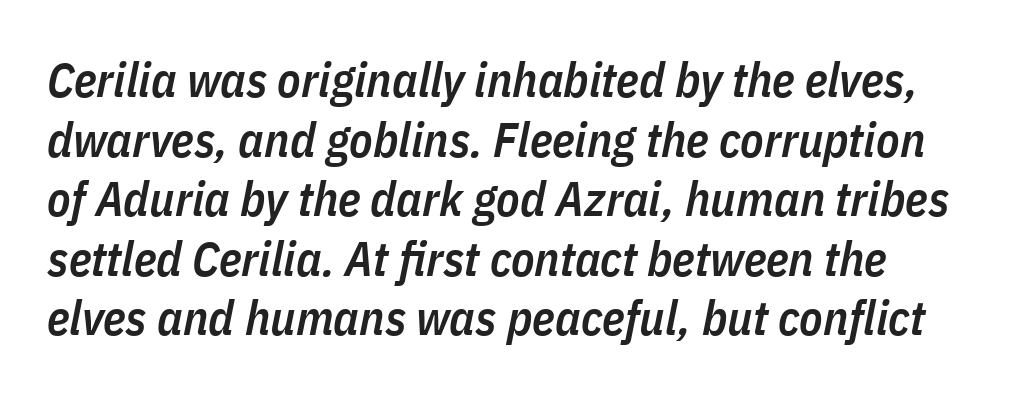
{"italic": "yes", "lean": "right", "slant_degrees": 11, "bold": "semi", "weight": "semibold", "width": "condensed", "stroke_contrast": "low", "x_height": "medium", "monospaced": "no", "underline": "no", "line_spacing_ratio": 1.24, "letter_spacing": "normal", "letter_spacing_em": 0.0, "glyph_px": 48}
